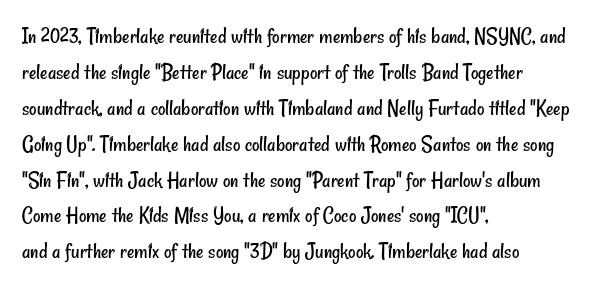
Q: Is the text bold? A: No.
Q: Is the text underlined? A: No.
Q: How is the paragraph aligned? A: Left-aligned.
Q: Is the spacing between letters normal or unusually wide? A: Normal.
Q: Is the spacing between lines tight, normal or loose? A: Normal.
